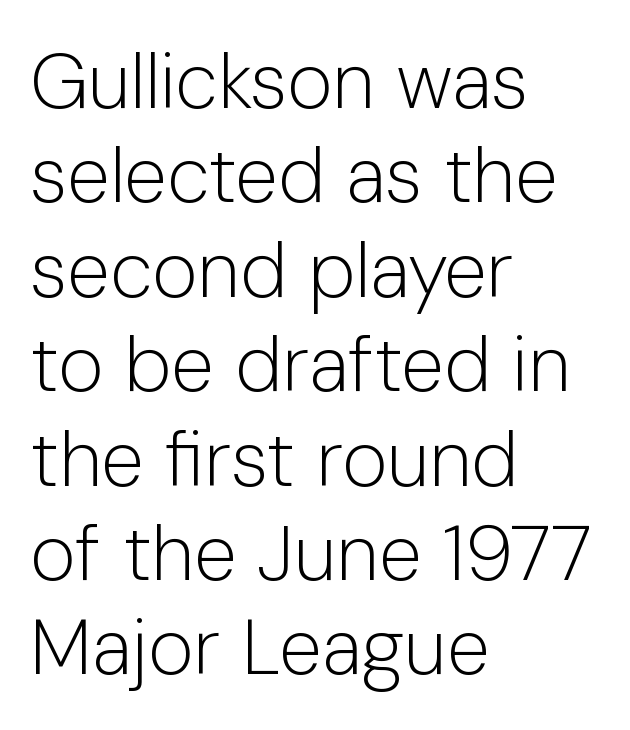
Horizontal alignment here is leftward, the default for most running prose. Looks like regular typesetting: each glyph gets only the width it needs. Font category for this specimen: sans-serif. Caption: standard tracking, unaltered. Underlining? Definitely not there.
